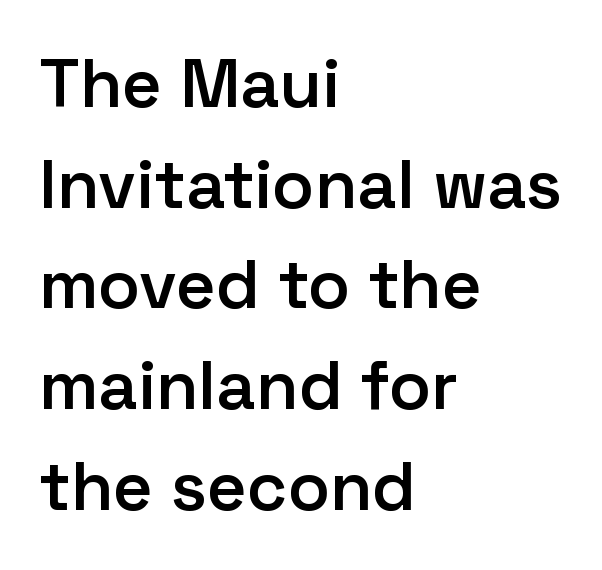
Q: Is the text bold? A: Semi-bold.
Q: Is the text italic (slanted)? A: No, it is upright.
Q: Is the typeface a serif or a sans-serif typeface? A: Sans-serif.
Q: Is the text underlined? A: No.
Q: How is the paragraph aligned? A: Left-aligned.
Q: Is the spacing between letters normal or unusually wide? A: Normal.
Q: Is the spacing between lines tight, normal or loose? A: Normal.
Q: Width (condensed, normal, or wide)? A: Normal.
Q: Stroke contrast? A: Low.
Q: x-height? A: Medium.
Q: Monospaced? A: No.
